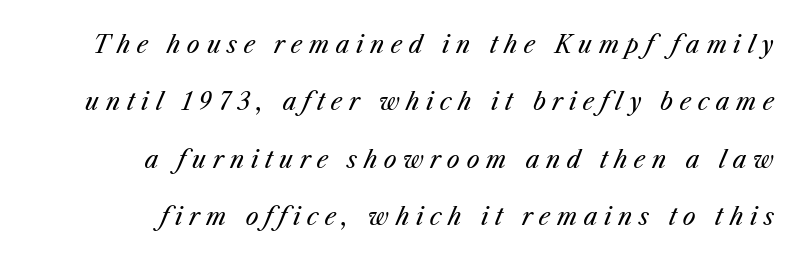
Q: Is the text bold? A: No.
Q: Is the text italic (slanted)? A: Yes, it leans right by about 25 degrees.
Q: Is the text underlined? A: No.
Q: How is the paragraph aligned? A: Right-aligned.
Q: Is the spacing between letters normal or unusually wide? A: Unusually wide.
Q: Is the spacing between lines tight, normal or loose? A: Loose.
